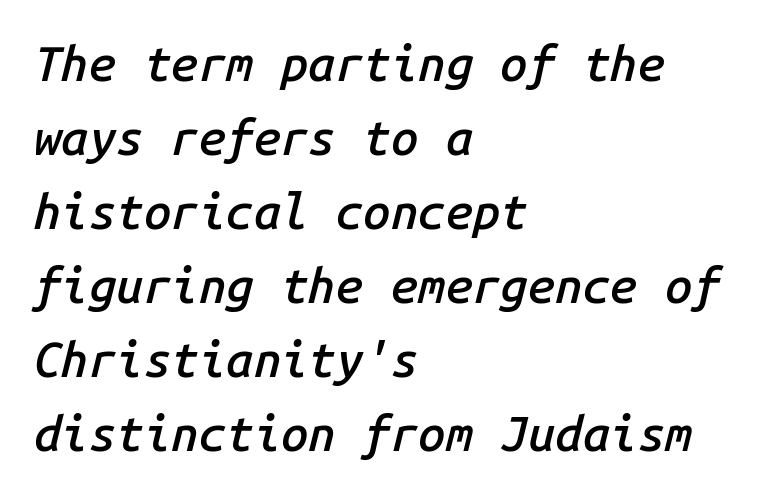
The image shows 49 px semibold type, italic (leaning right), monospaced; set left-aligned, normal line spacing (1.51x), normal letter spacing, not underlined; low stroke contrast and a medium x-height.
